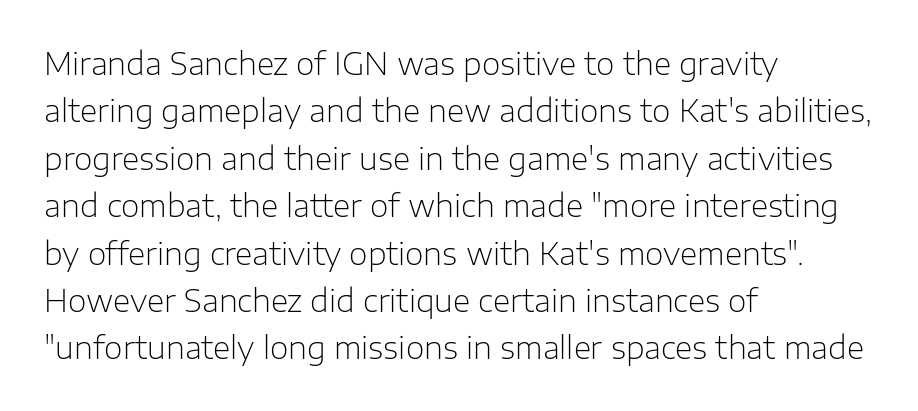
Q: Is the text bold? A: No.
Q: Is the text italic (slanted)? A: No, it is upright.
Q: Is the typeface a serif or a sans-serif typeface? A: Sans-serif.
Q: Is the text underlined? A: No.
Q: How is the paragraph aligned? A: Left-aligned.
Q: Is the spacing between letters normal or unusually wide? A: Normal.
Q: Is the spacing between lines tight, normal or loose? A: Normal.
Q: Width (condensed, normal, or wide)? A: Normal.
Q: Stroke contrast? A: Low.
Q: x-height? A: Medium.
Q: Monospaced? A: No.
